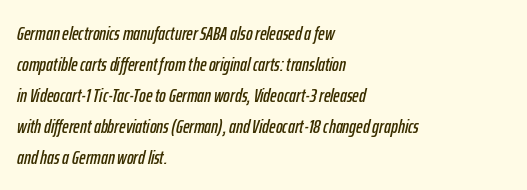
{"italic": "yes", "lean": "right", "slant_degrees": 12, "underline": "no", "align": "left", "line_spacing": "normal", "line_spacing_ratio": 1.55, "letter_spacing": "normal", "letter_spacing_em": 0.0, "glyph_px": 20}
